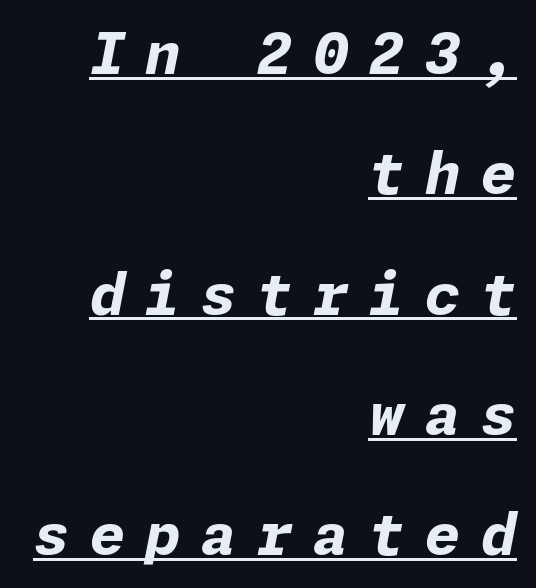
The image shows 57 px bold type, italic (leaning right); set right-aligned, loose line spacing (2.11x), unusually wide letter spacing (+0.36 em), underlined; low stroke contrast and a medium x-height.
